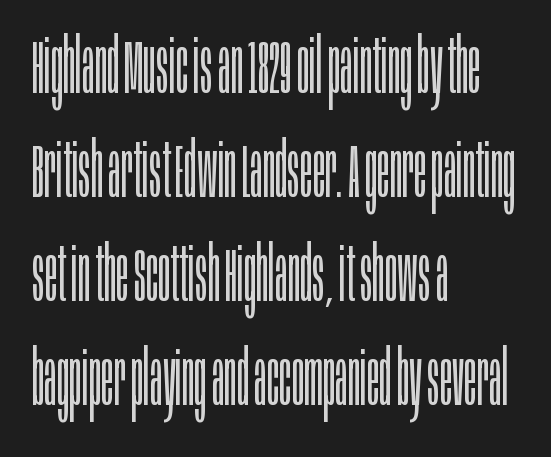
{"serif": "no", "italic": "no", "bold": "no", "weight": "light", "width": "condensed", "stroke_contrast": "low", "x_height": "large", "monospaced": "no", "underline": "no", "align": "left", "line_spacing": "normal", "line_spacing_ratio": 1.37, "letter_spacing": "normal", "letter_spacing_em": 0.0, "glyph_px": 76}
